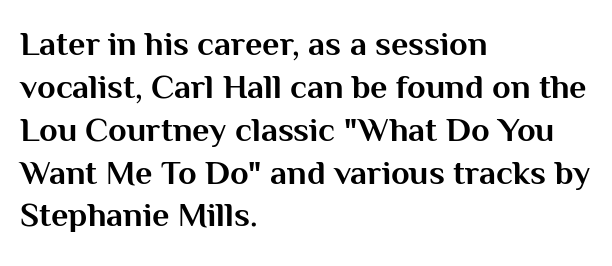
Q: Is the text bold? A: Yes.
Q: Is the text italic (slanted)? A: No, it is upright.
Q: Is the typeface a serif or a sans-serif typeface? A: Sans-serif.
Q: Is the text underlined? A: No.
Q: How is the paragraph aligned? A: Left-aligned.
Q: Is the spacing between letters normal or unusually wide? A: Normal.
Q: Is the spacing between lines tight, normal or loose? A: Normal.
Q: Width (condensed, normal, or wide)? A: Normal.
Q: Stroke contrast? A: Medium.
Q: x-height? A: Medium.
Q: Monospaced? A: No.
